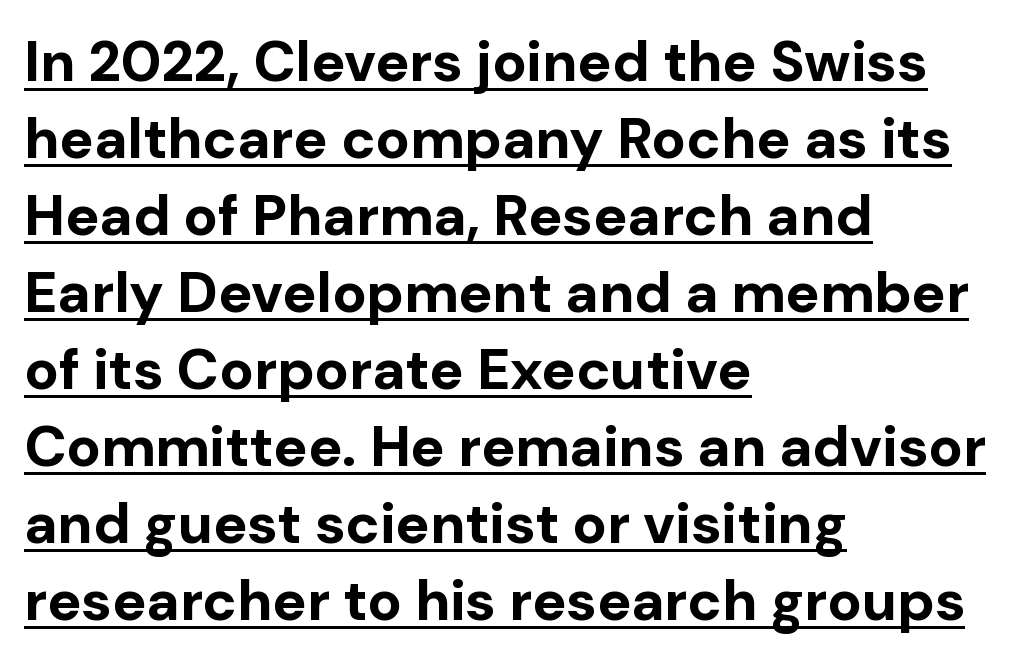
Ordinary non-slanted type is in use. The type family on display is of the sans-serif kind. The rendered words wear a rule along their underside. The lines in this sample share a left origin and differ only in where they stop. These lines keep a tight, regular rhythm from letter to letter. Students, this is bold: see how much ink each stroke carries.
